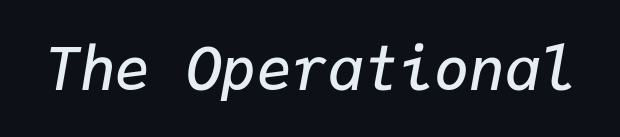
Q: Is the text bold? A: Semi-bold.
Q: Is the text italic (slanted)? A: Yes, it leans right by about 9 degrees.
Q: Is the text underlined? A: No.
Q: Is the spacing between letters normal or unusually wide? A: Normal.
Q: Width (condensed, normal, or wide)? A: Normal.
Q: Stroke contrast? A: Low.
Q: x-height? A: Medium.
Q: Monospaced? A: Yes.
